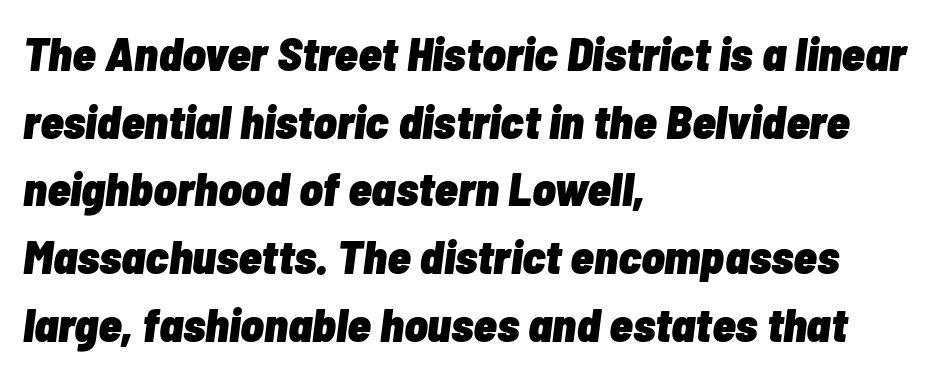
Posture: slanted. Each row of text sits above clean, open space. Emphasis by weight is at full strength: bold. A student would call this left alignment; a typographer would say flush left, rag right.
